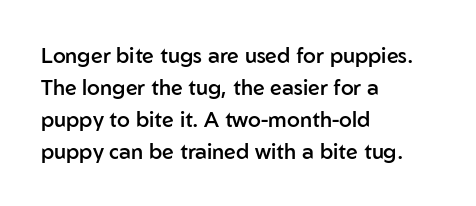
Regular leading. This sample is left-justified, so line endings fall wherever the words run out. Honestly, the letter spacing is just normal — you wouldn't notice it. The glyphs are unaccompanied by any horizontal stroke below them. Every letter is mildly thick-stroked: semibold rather than bold.
